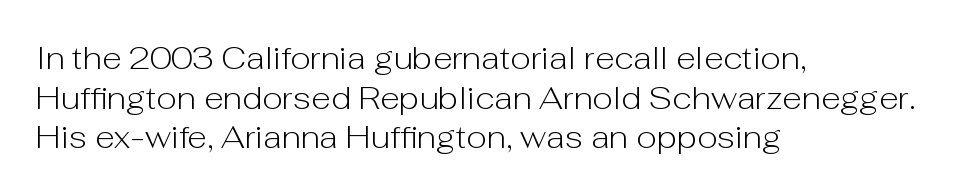
The rendering anchors every line to the left-hand side. Unmarked baselines from the first word to the last. Stroke thickness stays within the range of a standard reading face or lighter. Observe the ordinary spacing: letters are neighbours, not strangers.
